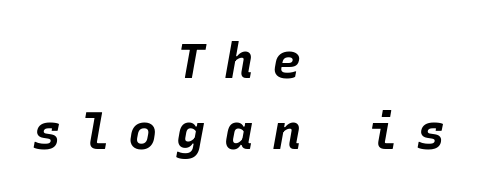
Q: Is the text bold? A: Yes.
Q: Is the text italic (slanted)? A: Yes, it leans right by about 10 degrees.
Q: Is the text underlined? A: No.
Q: How is the paragraph aligned? A: Centered.
Q: Is the spacing between letters normal or unusually wide? A: Unusually wide.
Q: Is the spacing between lines tight, normal or loose? A: Normal.
Q: Width (condensed, normal, or wide)? A: Normal.
Q: Stroke contrast? A: Low.
Q: x-height? A: Large.
Q: Monospaced? A: Yes.
